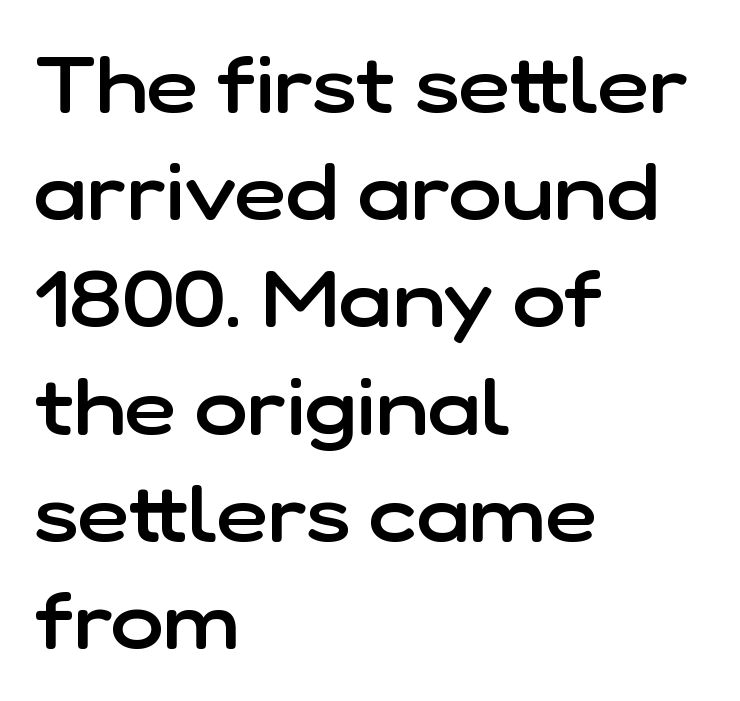
The image shows 80 px semibold sans-serif type, upright; set left-aligned, normal line spacing (1.34x), normal letter spacing, not underlined; low stroke contrast and a medium x-height.
